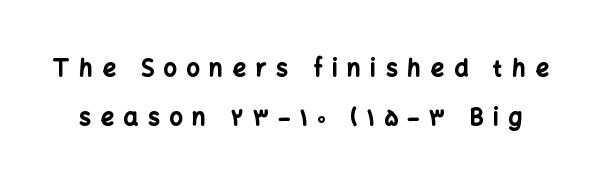
{"italic": "no", "bold": "yes", "underline": "no", "line_spacing": "loose", "line_spacing_ratio": 2.14, "letter_spacing": "wide", "letter_spacing_em": 0.43, "glyph_px": 23}
